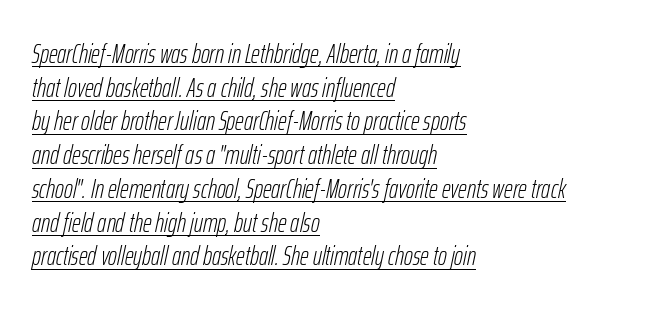
The image shows 27 px text type, italic (leaning right); set left-aligned, normal line spacing (1.25x), normal letter spacing, underlined.
